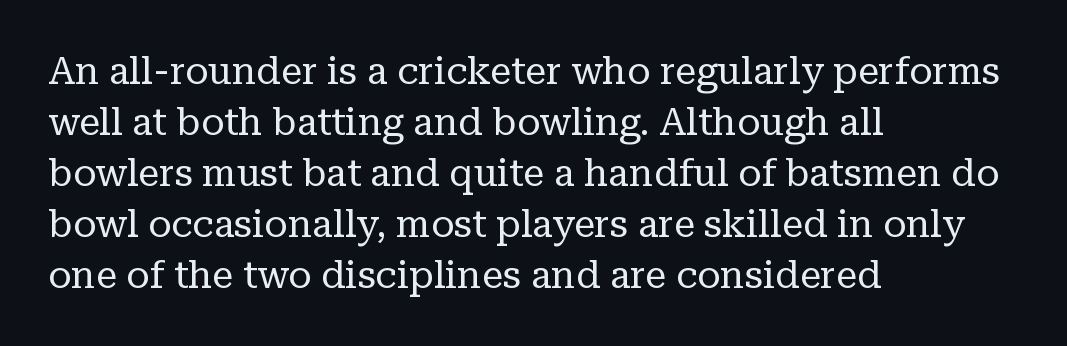
The image shows 38 px regular-weight serif type, upright; set left-aligned, normal line spacing (1.34x), normal letter spacing, not underlined; low stroke contrast and a medium x-height.
